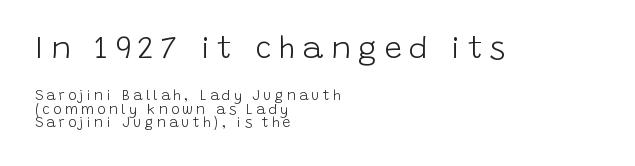
Quick note: not italic, upright. This rendering widens character spacing well past its baseline value. Between these two stacked blocks, the higher one wins on size. Compared with a centered layout, this one pins lines to the left instead.
